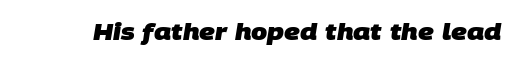
Q: Is the text bold? A: Yes.
Q: Is the text underlined? A: No.
Q: Is the spacing between letters normal or unusually wide? A: Normal.
